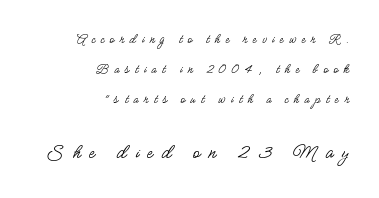
{"bold": "no", "underline": "no", "align": "right", "line_spacing": "loose", "line_spacing_ratio": 2.15, "letter_spacing": "wide", "letter_spacing_em": 0.39, "larger_block": "second", "size_ratio": 1.57, "glyph_px": 22}
